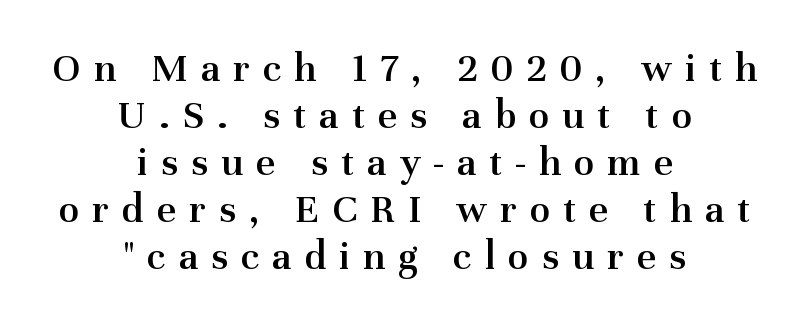
Leftover space on each line is divided equally before and after the words. In terms of weight, the rendering is demibold, just under bold. The space beneath each line is pristine and unruled. How would I describe the line gaps? Narrow and economical. Between one letter and the next there's a generous, obvious gap. Varying glyph widths throughout — classic text-font behaviour.
